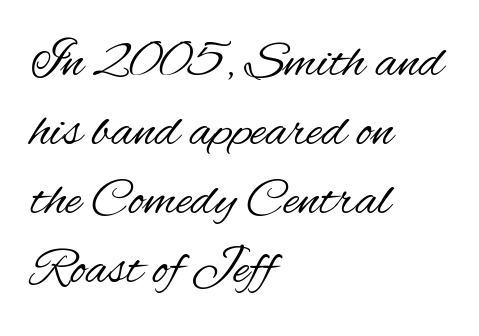
Line spacing here is normal. The lines in this sample share a left origin and differ only in where they stop. The passage shown is not bold in any degree. This sample has the flowing, uneven cadence of proportional lettering. Observe the absence of serifs on each vertical stroke in this sample. Underlining? Definitely not there.
